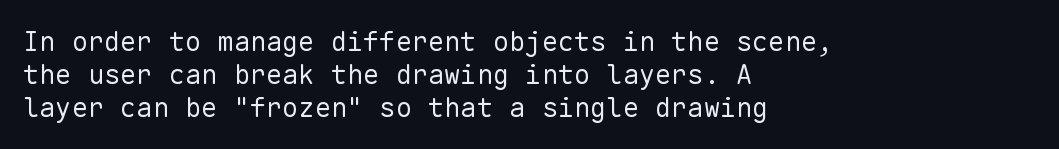
Q: Is the text bold? A: No.
Q: Is the text italic (slanted)? A: No, it is upright.
Q: Is the text underlined? A: No.
Q: How is the paragraph aligned? A: Left-aligned.
Q: Is the spacing between letters normal or unusually wide? A: Normal.
